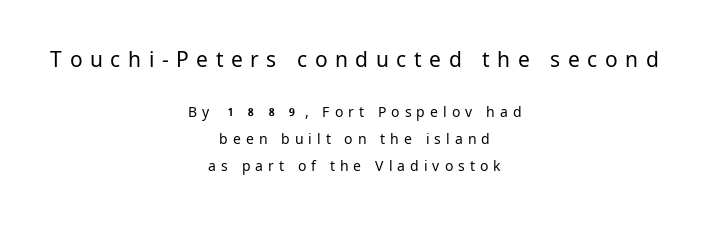
This sample uses an upright cut, with every glyph sitting square on the baseline. A centered setting, common on invitations and titles, is used for this passage. Size contrast runs from large at the top to small at the bottom. Plain, unruled lines of type.
